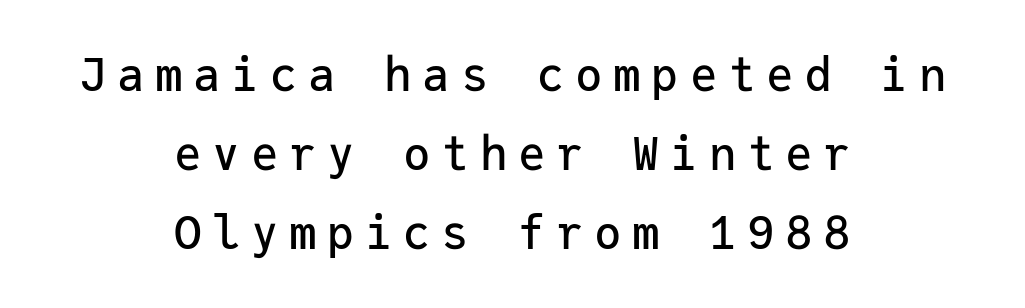
Q: Is the text italic (slanted)? A: No, it is upright.
Q: Is the typeface a serif or a sans-serif typeface? A: Sans-serif.
Q: Is the text underlined? A: No.
Q: How is the paragraph aligned? A: Centered.
Q: Is the spacing between letters normal or unusually wide? A: Unusually wide.
Q: Width (condensed, normal, or wide)? A: Normal.
Q: Stroke contrast? A: Low.
Q: x-height? A: Medium.
Q: Monospaced? A: Yes.
